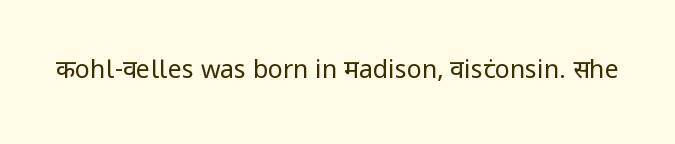
The rendering keeps characters at their native spacing. The font sits on the lighter half of the weight spectrum, regular included. Quick note: underline off. Is there any slant? The stems are plumb.
